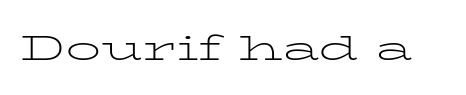
Q: Is the text bold? A: No.
Q: Is the text italic (slanted)? A: No, it is upright.
Q: Is the typeface a serif or a sans-serif typeface? A: Serif.
Q: Is the text underlined? A: No.
Q: Is the spacing between letters normal or unusually wide? A: Normal.
Q: Width (condensed, normal, or wide)? A: Wide.
Q: Stroke contrast? A: Low.
Q: x-height? A: Medium.
Q: Monospaced? A: No.
